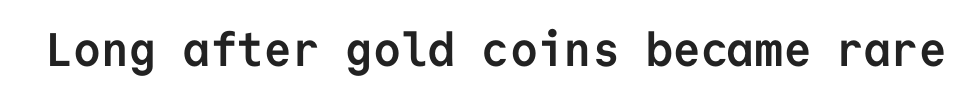
Typographic density is high because the face is bold. This sample has the even, mechanical cadence of fixed-width lettering. In terms of posture, this sample is upright. Lines of text with bare space underneath. Short note: letters normally spaced. Observe the absence of serifs on each vertical stroke in this sample.
